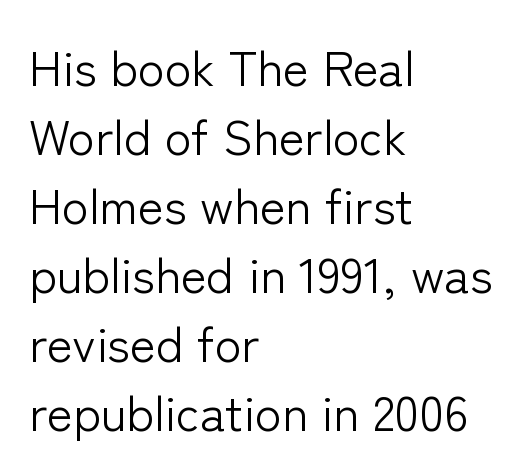
The image shows 49 px light sans-serif type, upright; set left-aligned, normal line spacing (1.41x), normal letter spacing, not underlined; low stroke contrast and a medium x-height.
